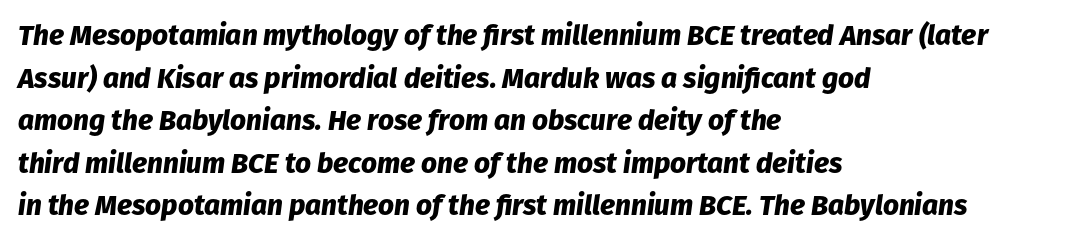
{"italic": "yes", "lean": "right", "slant_degrees": 8, "bold": "yes", "weight": "heavy", "width": "normal", "stroke_contrast": "low", "x_height": "medium", "monospaced": "no", "underline": "no", "align": "left", "line_spacing": "normal", "line_spacing_ratio": 1.52, "letter_spacing": "normal", "letter_spacing_em": 0.0, "glyph_px": 28}
